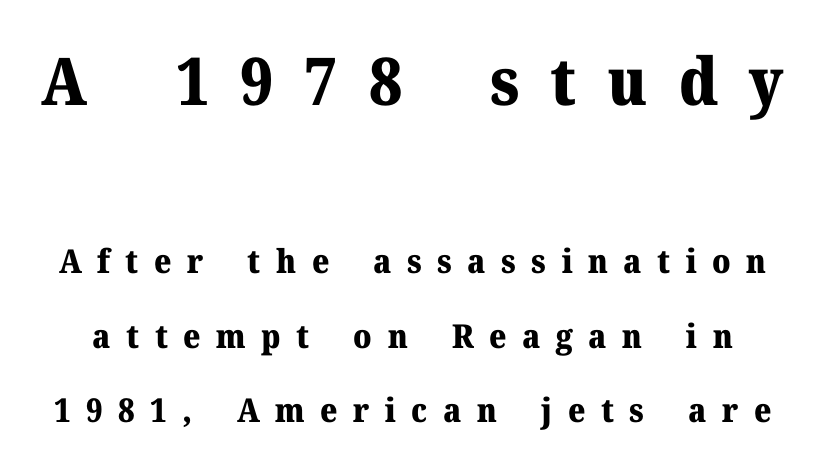
The designer dialed line spacing up above the default. Plain, unruled lines of type. Think of a printed novel: that variable character pitch is what you see here. Yep, those are serifs on the letters.
